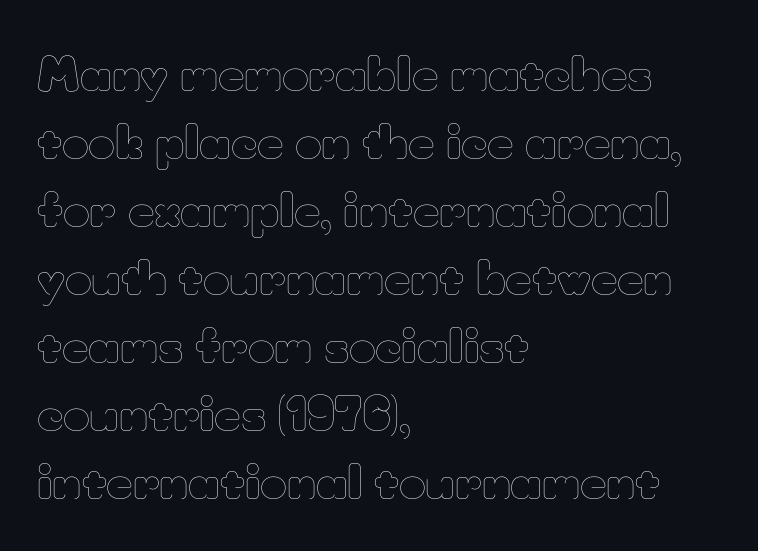
Q: Is the text bold? A: No.
Q: Is the text italic (slanted)? A: No, it is upright.
Q: Is the text underlined? A: No.
Q: How is the paragraph aligned? A: Left-aligned.
Q: Is the spacing between letters normal or unusually wide? A: Normal.
Q: Is the spacing between lines tight, normal or loose? A: Normal.
Q: Width (condensed, normal, or wide)? A: Normal.
Q: Stroke contrast? A: Low.
Q: x-height? A: Small.
Q: Monospaced? A: No.
